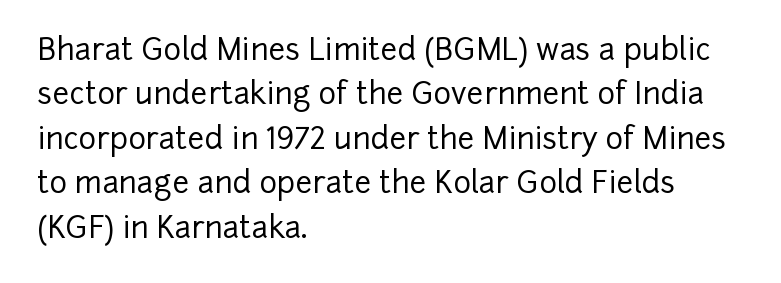
Each letter's strokes conclude bluntly, with no projecting serifs. The letters sit at their default tracking, neither squeezed nor spread. The paragraph shown leans on its left margin. Quick note: underline off.
